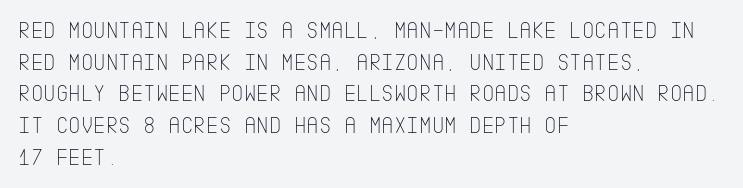
Q: Is the text bold? A: No.
Q: Is the text italic (slanted)? A: No, it is upright.
Q: Is the text underlined? A: No.
Q: How is the paragraph aligned? A: Left-aligned.
Q: Is the spacing between letters normal or unusually wide? A: Normal.
Q: Is the spacing between lines tight, normal or loose? A: Normal.
